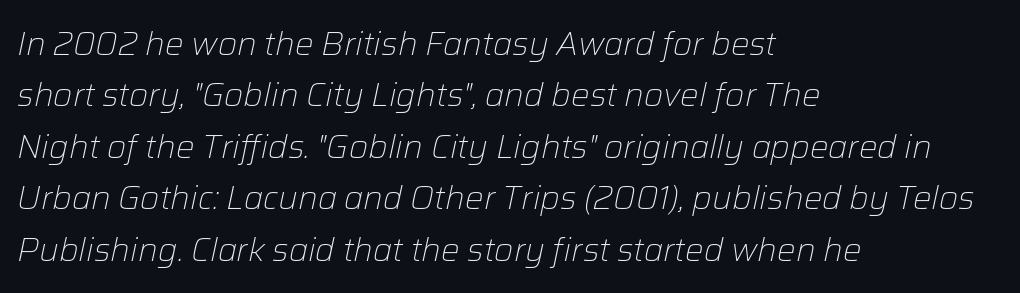
{"italic": "yes", "lean": "right", "slant_degrees": 12, "bold": "no", "weight": "light", "width": "normal", "stroke_contrast": "low", "x_height": "medium", "monospaced": "no", "underline": "no", "align": "left", "line_spacing": "normal", "line_spacing_ratio": 1.56, "letter_spacing": "normal", "letter_spacing_em": 0.0, "glyph_px": 33}
